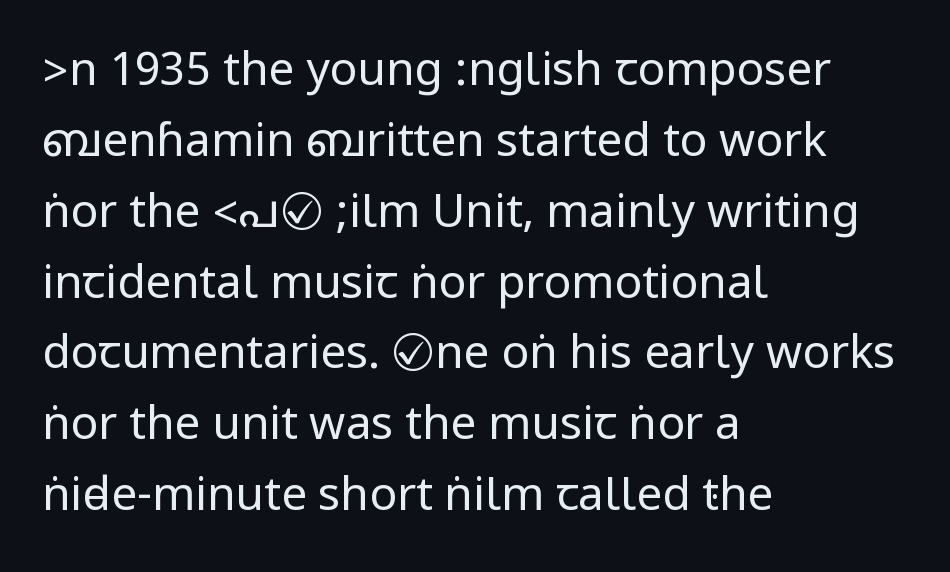
Unbolded letterforms with no extra heft. The gaps between neighbouring characters are ordinary and unremarkable. This sample uses a sans-serif face. These lines stack with their left ends in a neat column.
